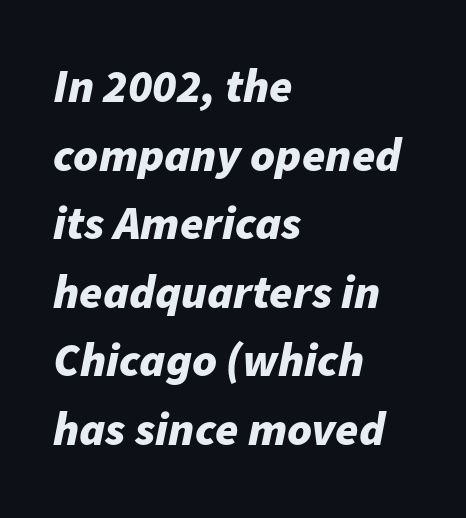
Looks like regular typesetting: each glyph gets only the width it needs. Look at the stroke-to-counter ratio: heavy, a bold. The strip under each line holds only bare page. An italicized treatment has been applied to the whole sample. Successive baselines arrive at the customary interval.
